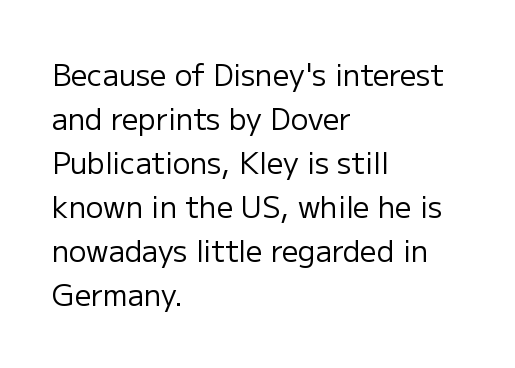
Q: Is the text bold? A: No.
Q: Is the text italic (slanted)? A: No, it is upright.
Q: Is the typeface a serif or a sans-serif typeface? A: Sans-serif.
Q: Is the text underlined? A: No.
Q: How is the paragraph aligned? A: Left-aligned.
Q: Is the spacing between letters normal or unusually wide? A: Normal.
Q: Is the spacing between lines tight, normal or loose? A: Normal.
Q: Width (condensed, normal, or wide)? A: Normal.
Q: Stroke contrast? A: Low.
Q: x-height? A: Medium.
Q: Monospaced? A: No.
